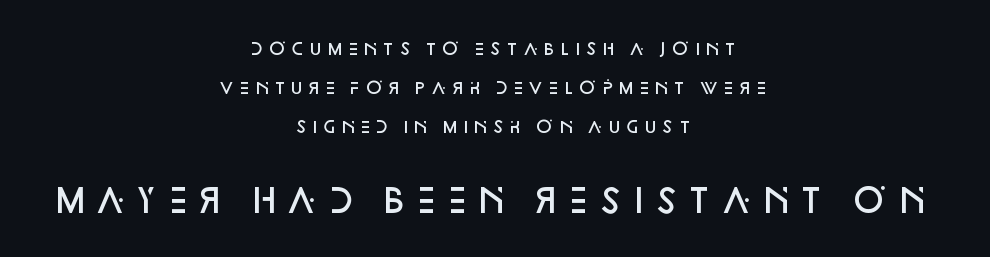
Each new line begins a long way beneath the previous one. The setting favours the middle, as headings and verse often do. The zone under the glyphs is completely vacant. Classification — sans serif.
